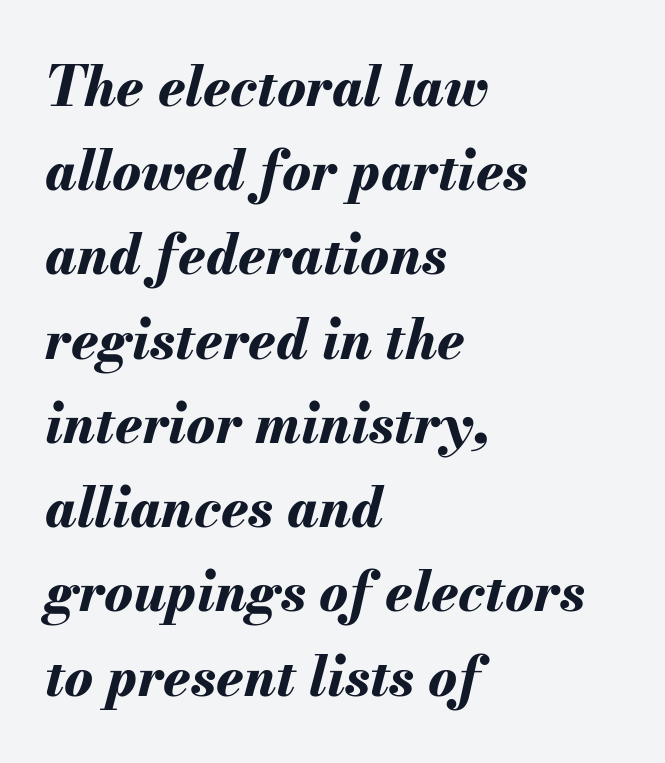
Heavy-handed strokes throughout: this text is bold. The gaps between neighbouring characters are ordinary and unremarkable. Every row of glyphs begins at an identical x-position on the left. Character widths vary here, with narrow letters taking less room than wide ones. These lines were composed using italics.
